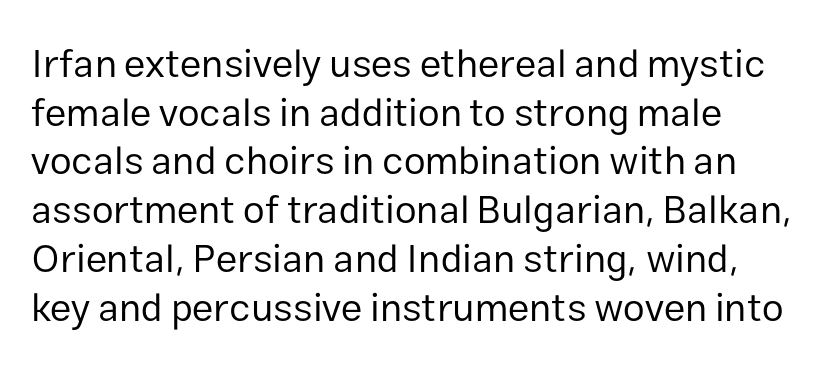
{"serif": "no", "italic": "no", "bold": "no", "weight": "regular", "width": "normal", "stroke_contrast": "low", "x_height": "medium", "monospaced": "no", "underline": "no", "line_spacing": "normal", "line_spacing_ratio": 1.25, "letter_spacing": "normal", "letter_spacing_em": 0.0, "glyph_px": 39}
